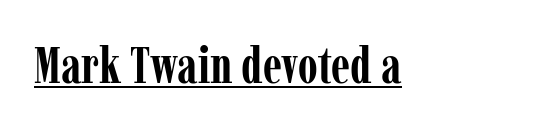
The image shows 51 px semibold, condensed serif type, upright; set normal letter spacing, underlined; low stroke contrast and a medium x-height.
